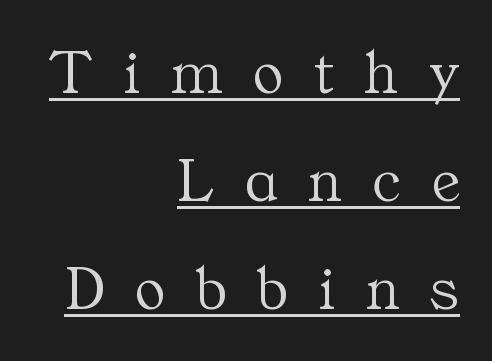
Q: Is the text bold? A: No.
Q: Is the text italic (slanted)? A: No, it is upright.
Q: Is the typeface a serif or a sans-serif typeface? A: Serif.
Q: Is the text underlined? A: Yes.
Q: How is the paragraph aligned? A: Right-aligned.
Q: Is the spacing between letters normal or unusually wide? A: Unusually wide.
Q: Is the spacing between lines tight, normal or loose? A: Normal.
Q: Width (condensed, normal, or wide)? A: Normal.
Q: Stroke contrast? A: Medium.
Q: x-height? A: Medium.
Q: Monospaced? A: No.
